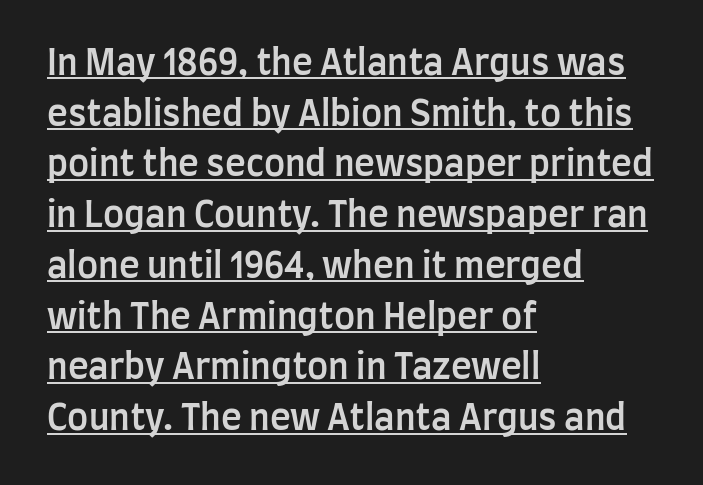
These lines are set flush left with a ragged right edge. Here the glyphs are tracked normally, forming tight word shapes. Every word sits above its own underline. Is this a fixed-width face? No — the glyphs have proportional, varying widths. Students, observe: this is what conventionally led text looks like.
